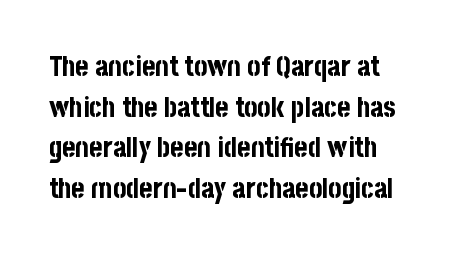
Q: Is the text bold? A: Yes.
Q: Is the text italic (slanted)? A: No, it is upright.
Q: Is the typeface a serif or a sans-serif typeface? A: Sans-serif.
Q: Is the text underlined? A: No.
Q: Is the spacing between letters normal or unusually wide? A: Normal.
Q: Is the spacing between lines tight, normal or loose? A: Normal.
Q: Width (condensed, normal, or wide)? A: Condensed.
Q: Stroke contrast? A: Low.
Q: x-height? A: Large.
Q: Monospaced? A: No.
